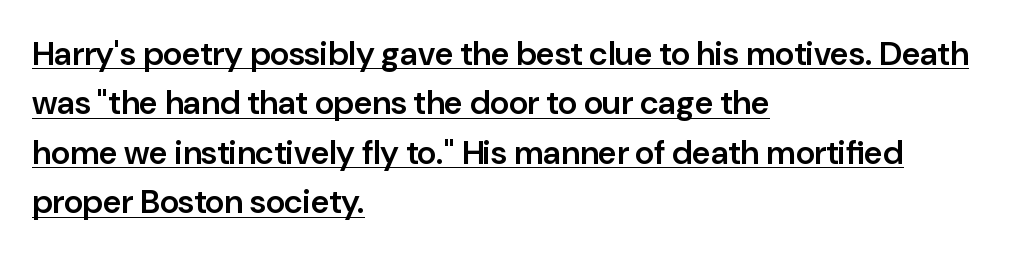
The image shows 33 px semibold sans-serif type, upright; set left-aligned, normal line spacing (1.5x), normal letter spacing, underlined; low stroke contrast and a medium x-height.
